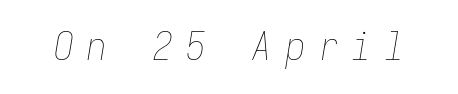
{"italic": "yes", "lean": "right", "slant_degrees": 9, "bold": "no", "weight": "thin", "width": "condensed", "stroke_contrast": "low", "x_height": "medium", "monospaced": "yes", "underline": "no", "letter_spacing": "wide", "letter_spacing_em": 0.35, "glyph_px": 39}
